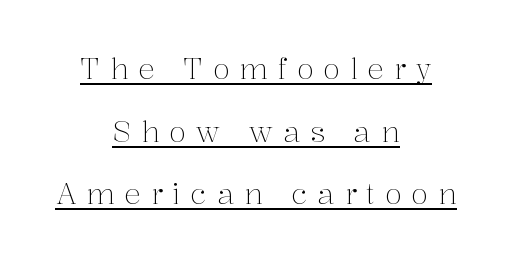
The rendering positions every line midway between the sides. Stem width sits at or under what a default text font uses. Designer's note — italics off, roman on. Honestly, the rows look like they've been pulled way apart. Observe the wide spacing: letters keep a clear distance from each other. Each letter keeps its own natural width here, so spacing adapts to shape.
